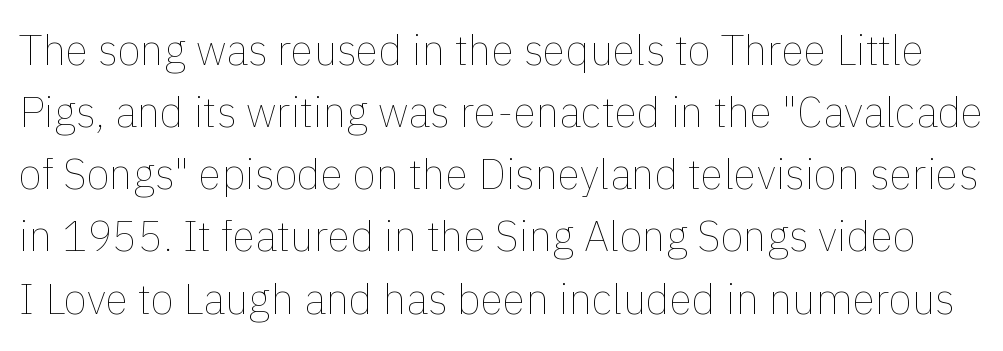
{"italic": "no", "bold": "no", "weight": "thin", "width": "normal", "stroke_contrast": "low", "x_height": "medium", "monospaced": "no", "underline": "no", "line_spacing": "normal", "line_spacing_ratio": 1.48, "letter_spacing": "normal", "letter_spacing_em": 0.0, "glyph_px": 42}
